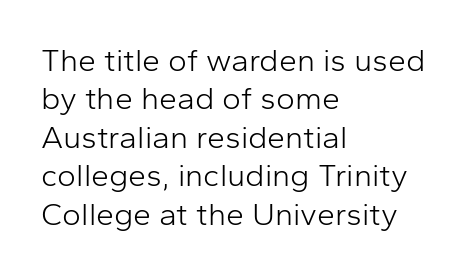
The image shows 32 px light sans-serif type, upright; set left-aligned, line spacing 1.2x, normal letter spacing, not underlined; low stroke contrast and a medium x-height.
